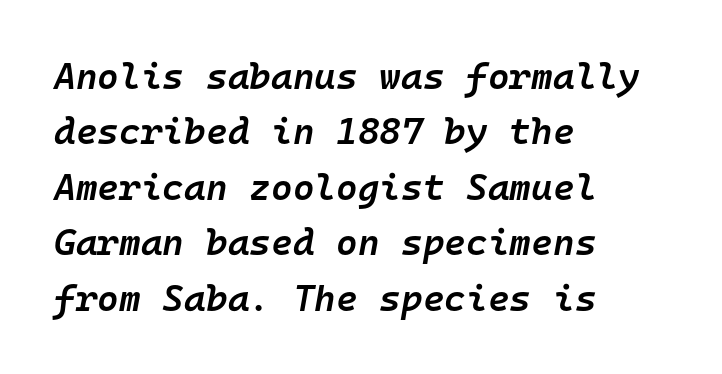
If you drew a line through each stem, it would be angled. The text block is weighted toward the left margin, trailing off unevenly rightward. A bit beefed up — I'd call it semibold rather than bold. The line texture is even and compact thanks to regular tracking. The block of text has a typical density, with ordinary space between rows. Do the characters align in a grid? Yes, the font is monospaced.
